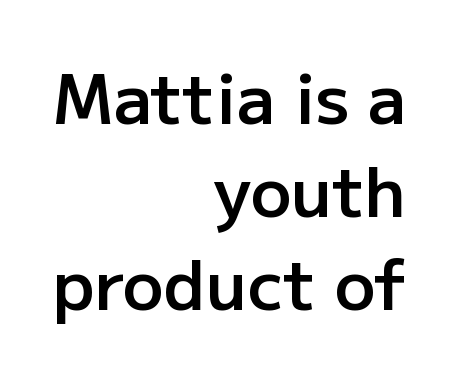
{"serif": "no", "italic": "no", "bold": "semi", "weight": "semibold", "width": "normal", "stroke_contrast": "low", "x_height": "medium", "monospaced": "no", "underline": "no", "align": "right", "line_spacing": "normal", "line_spacing_ratio": 1.37, "letter_spacing": "normal", "letter_spacing_em": 0.0, "glyph_px": 68}
